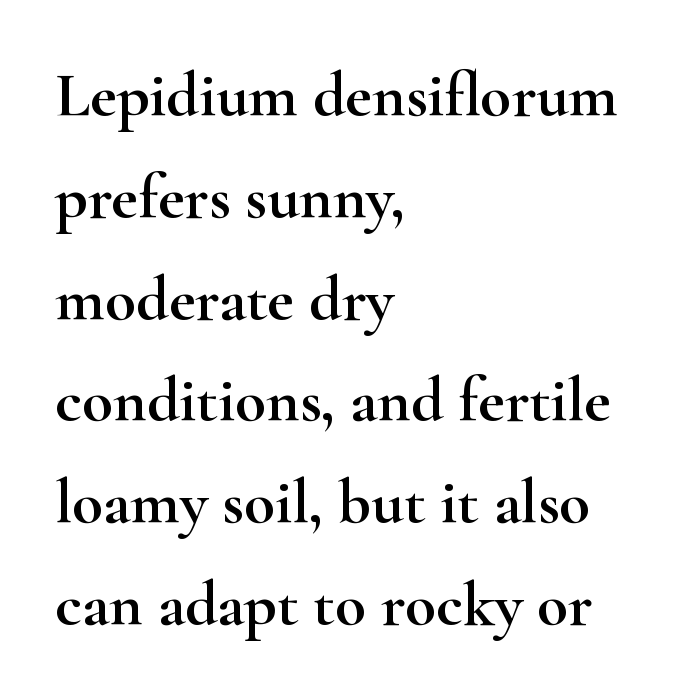
{"serif": "yes", "italic": "no", "width": "wide", "stroke_contrast": "high", "x_height": "small", "monospaced": "no", "underline": "no", "align": "left", "line_spacing": "normal", "line_spacing_ratio": 1.59, "letter_spacing": "normal", "letter_spacing_em": 0.0, "glyph_px": 64}
